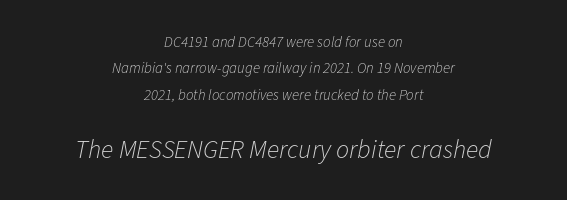
{"italic": "yes", "lean": "right", "slant_degrees": 11, "bold": "no", "underline": "no", "align": "center", "line_spacing_ratio": 1.76, "letter_spacing": "normal", "letter_spacing_em": 0.0, "larger_block": "second", "size_ratio": 1.73, "glyph_px": 26}
